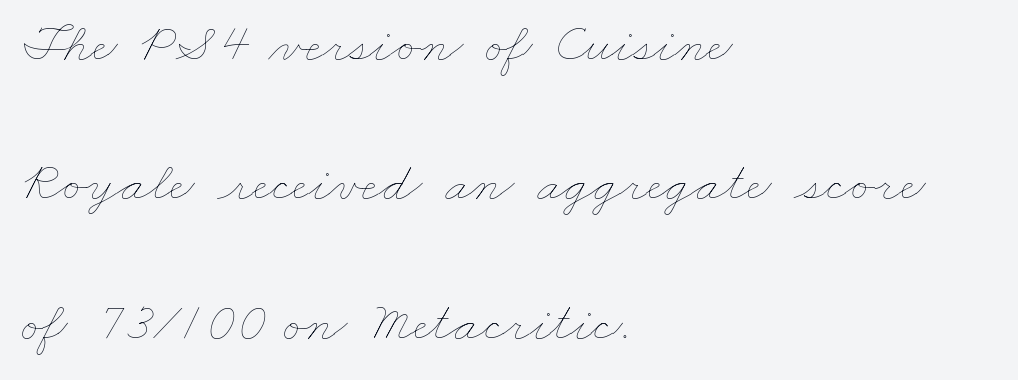
Clear beneath every line of the passage. Reading down the block, your eye returns to a fixed left position each line. Do the characters align in a grid? No, the font is proportional. Compared with typical paragraphs, the rows here are farther apart.
